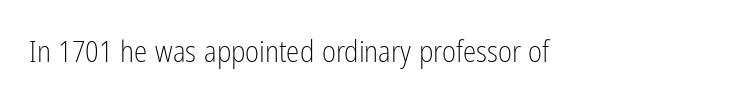
Think of a printed novel: that variable character pitch is what you see here. Italic: no, the glyphs are upright roman. The specimen omits any rule beneath the text block's lines. Compared with a typical body face, this is equally light or lighter still.
